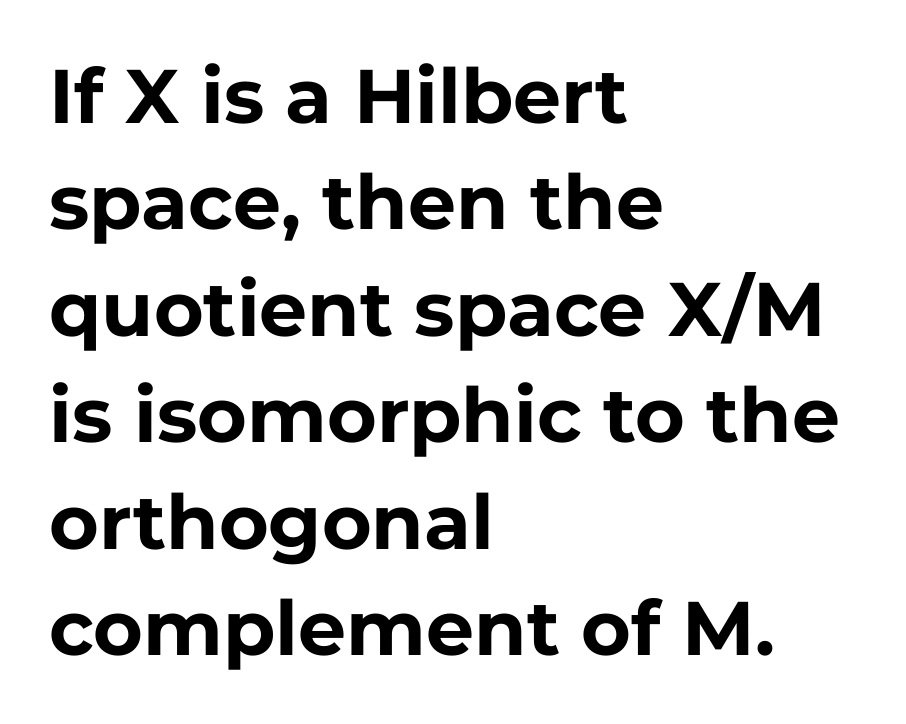
{"serif": "no", "italic": "no", "bold": "yes", "weight": "bold", "width": "normal", "stroke_contrast": "low", "x_height": "medium", "monospaced": "no", "underline": "no", "align": "left", "line_spacing": "normal", "line_spacing_ratio": 1.4, "letter_spacing": "normal", "letter_spacing_em": 0.0, "glyph_px": 76}
